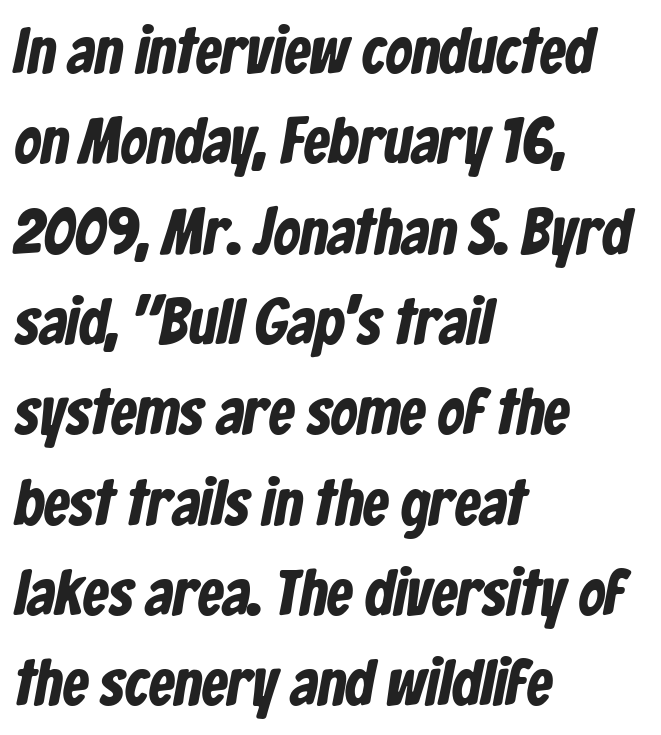
Q: Is the typeface a serif or a sans-serif typeface? A: Sans-serif.
Q: Is the text underlined? A: No.
Q: How is the paragraph aligned? A: Left-aligned.
Q: Is the spacing between letters normal or unusually wide? A: Normal.
Q: Is the spacing between lines tight, normal or loose? A: Normal.
Q: Width (condensed, normal, or wide)? A: Condensed.
Q: Stroke contrast? A: Low.
Q: x-height? A: Medium.
Q: Monospaced? A: No.
